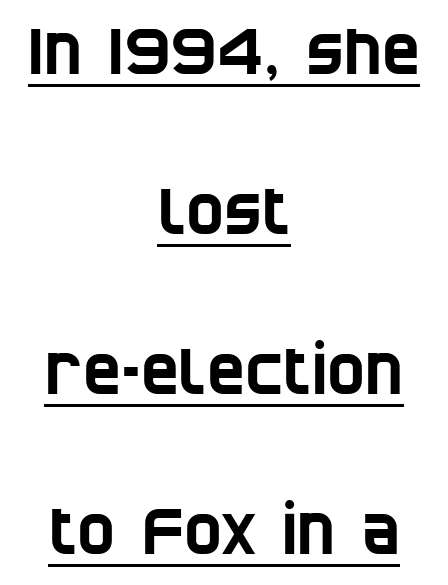
This rendering uses center alignment, leaving both contours irregular but symmetric. Here the glyphs are tracked normally, forming tight word shapes. What's the leading like? Stretched, with rows far apart. Emphasis is given by a line drawn under the lettering.
